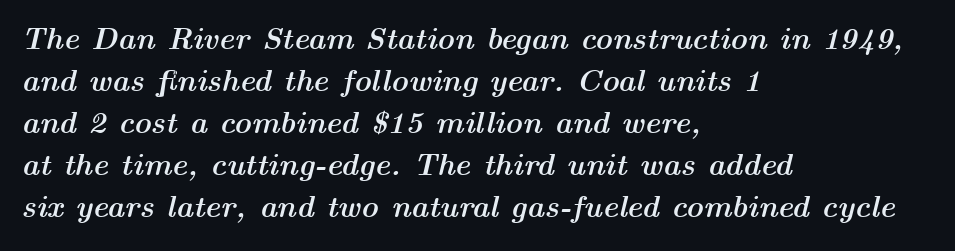
Inter-character spacing is left at the font's built-in metrics. The passage shown leans; its letterforms are oblique. A typesetter would call this proportional, since set widths differ per character. Typesetter's note: full bold, strokes at maximum text heaviness.
